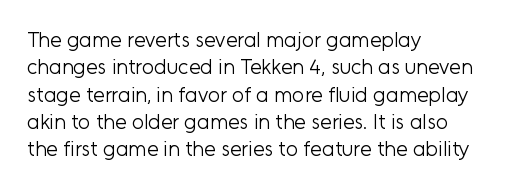
Reading down the block, your eye returns to a fixed left position each line. The weight tops out at a normal text grade. Interline gaps are of average width in this sample. The letters sit at their default tracking, neither squeezed nor spread.
